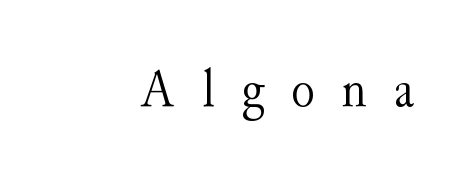
{"serif": "yes", "italic": "no", "bold": "no", "weight": "light", "width": "normal", "stroke_contrast": "medium", "x_height": "small", "monospaced": "no", "underline": "no", "align": "right", "letter_spacing": "wide", "letter_spacing_em": 0.49, "glyph_px": 55}
